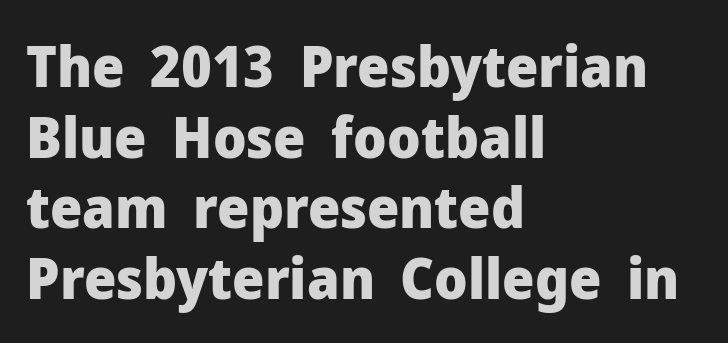
Heft: maximum for text — a bold. Every row of glyphs begins at an identical x-position on the left. This rendering features lettering with no underline. Do the letters lean? They stand straight.
